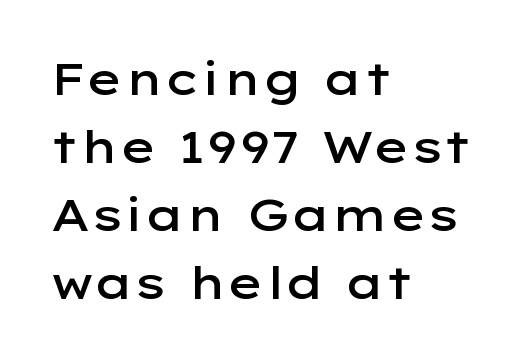
The image shows 45 px semibold, wide sans-serif type, upright; set left-aligned, normal line spacing (1.51x), normal letter spacing, not underlined; low stroke contrast and a medium x-height.
